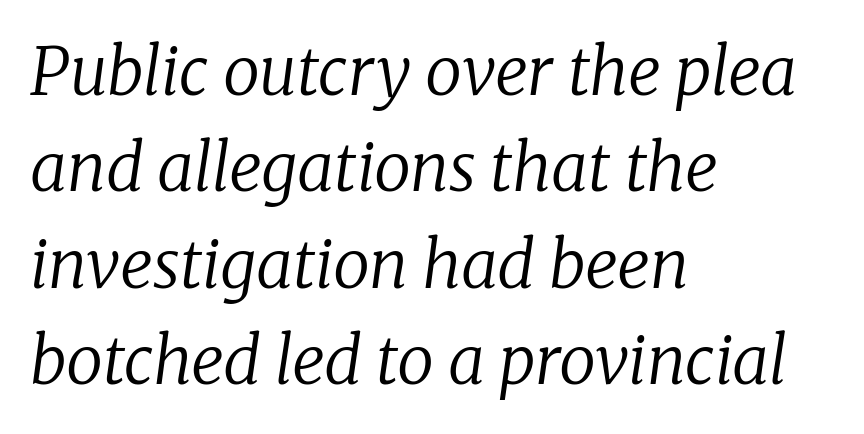
{"serif": "yes", "italic": "yes", "lean": "right", "slant_degrees": 8, "bold": "no", "weight": "regular", "width": "normal", "stroke_contrast": "low", "x_height": "medium", "monospaced": "no", "underline": "no", "align": "left", "line_spacing": "normal", "line_spacing_ratio": 1.46, "letter_spacing": "normal", "letter_spacing_em": 0.0, "glyph_px": 66}
